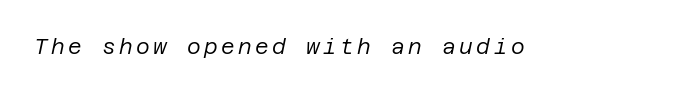
{"italic": "yes", "lean": "right", "slant_degrees": 12, "bold": "no", "underline": "no", "glyph_px": 21}
